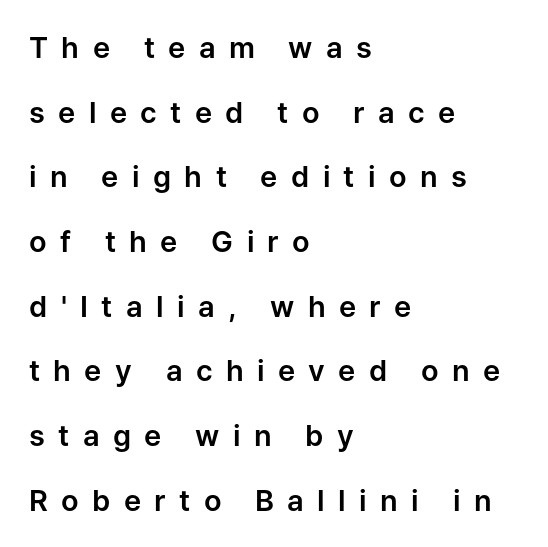
The image shows 29 px sans-serif type, upright; set left-aligned, loose line spacing (2.23x), unusually wide letter spacing (+0.46 em), not underlined; low stroke contrast and a medium x-height.
